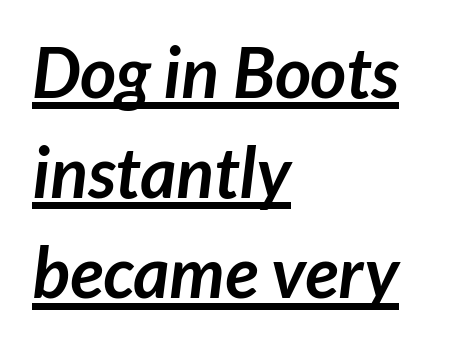
The image shows 70 px semibold sans-serif type; set left-aligned, normal line spacing (1.43x), normal letter spacing, underlined; low stroke contrast and a medium x-height.
